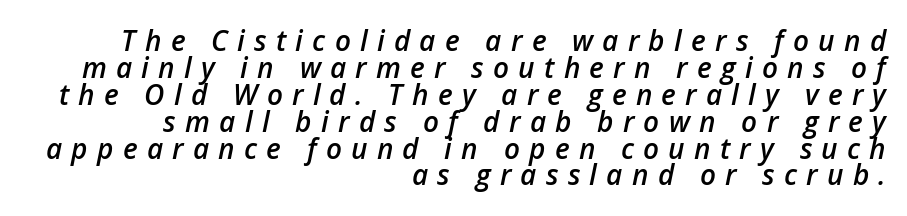
{"italic": "yes", "lean": "right", "slant_degrees": 12, "bold": "semi", "weight": "semibold", "width": "normal", "stroke_contrast": "low", "x_height": "medium", "monospaced": "no", "underline": "no", "align": "right", "line_spacing": "tight", "line_spacing_ratio": 0.96, "letter_spacing": "wide", "letter_spacing_em": 0.33, "glyph_px": 28}
